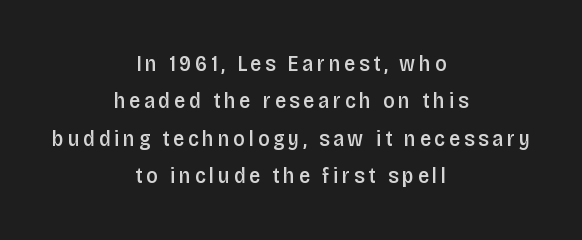
Q: Is the text bold? A: Semi-bold.
Q: Is the text italic (slanted)? A: No, it is upright.
Q: Is the text underlined? A: No.
Q: How is the paragraph aligned? A: Centered.
Q: Is the spacing between lines tight, normal or loose? A: Normal.
